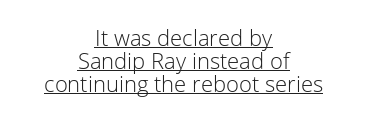
Q: Is the text bold? A: No.
Q: Is the text italic (slanted)? A: No, it is upright.
Q: Is the text underlined? A: Yes.
Q: How is the paragraph aligned? A: Centered.
Q: Is the spacing between letters normal or unusually wide? A: Normal.
Q: Is the spacing between lines tight, normal or loose? A: Tight.
